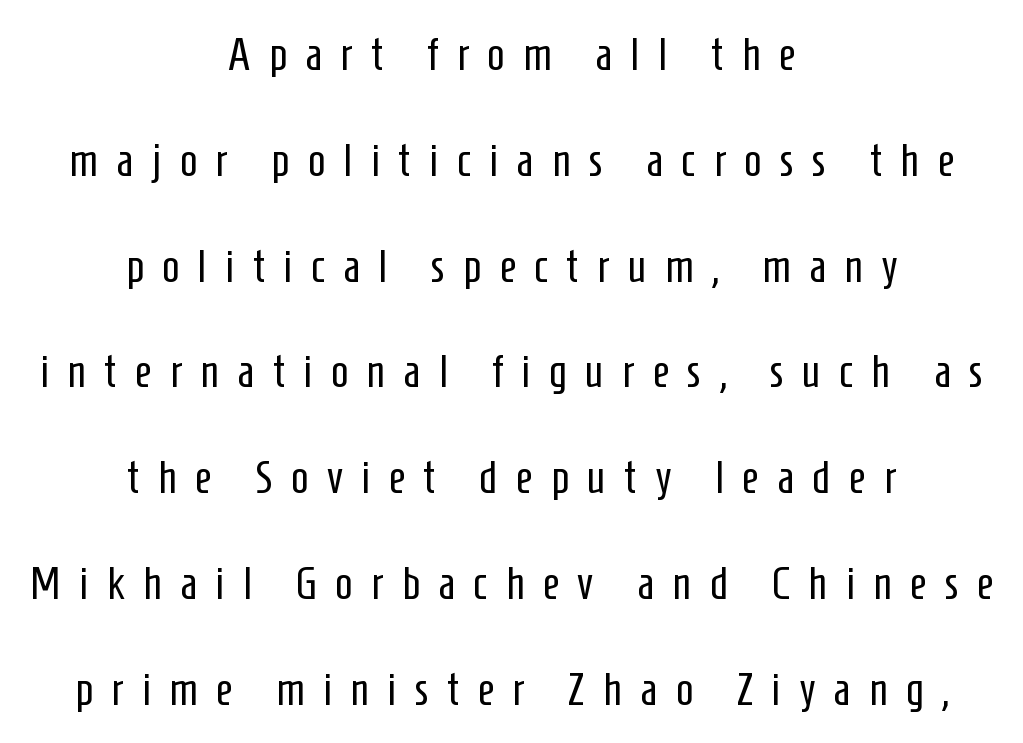
The image shows 46 px regular-weight, condensed sans-serif type, upright; set centered, loose line spacing (2.3x), unusually wide letter spacing (+0.4 em), not underlined; low stroke contrast and a medium x-height.
